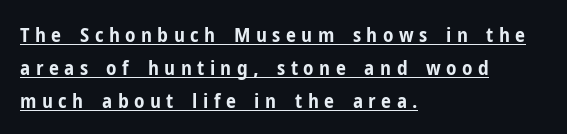
The image shows 20 px bold type, upright; set left-aligned, normal line spacing (1.65x), unusually wide letter spacing (+0.27 em), underlined.
